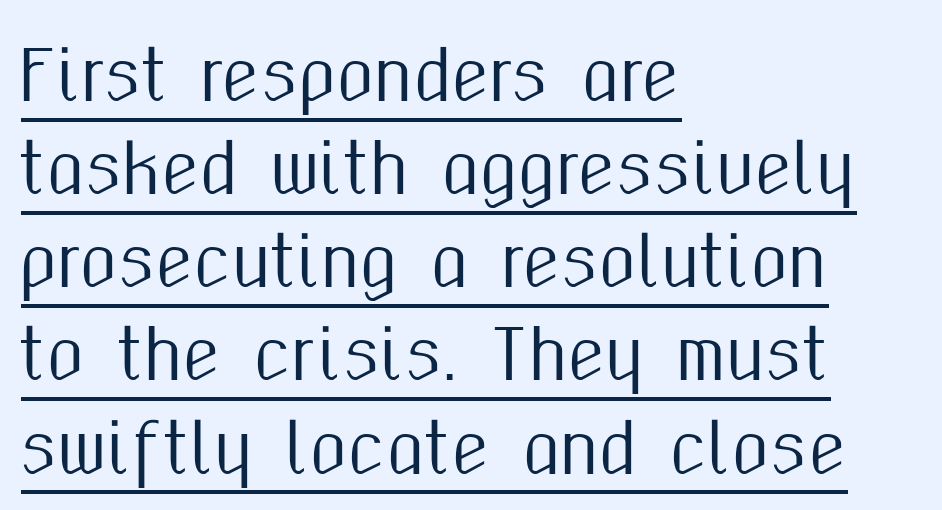
The image shows 68 px condensed sans-serif type, upright; set left-aligned, normal line spacing (1.37x), normal letter spacing, underlined; medium stroke contrast and a medium x-height.
